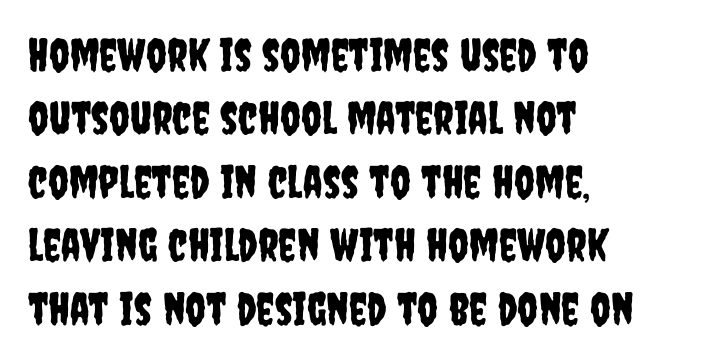
Q: Is the text italic (slanted)? A: No, it is upright.
Q: Is the typeface a serif or a sans-serif typeface? A: Sans-serif.
Q: Is the text underlined? A: No.
Q: How is the paragraph aligned? A: Left-aligned.
Q: Is the spacing between letters normal or unusually wide? A: Normal.
Q: Is the spacing between lines tight, normal or loose? A: Normal.
Q: Width (condensed, normal, or wide)? A: Condensed.
Q: Stroke contrast? A: Low.
Q: x-height? A: Large.
Q: Monospaced? A: No.
